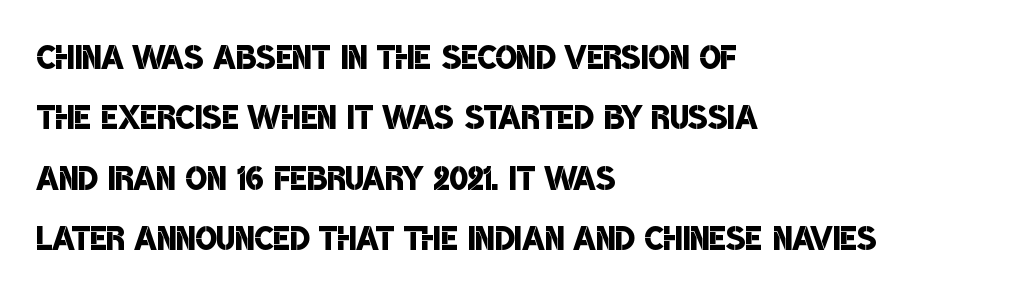
{"serif": "no", "bold": "semi", "weight": "semibold", "width": "condensed", "stroke_contrast": "low", "x_height": "large", "monospaced": "no", "underline": "no", "align": "left", "line_spacing": "normal", "line_spacing_ratio": 1.34, "letter_spacing": "normal", "letter_spacing_em": 0.0, "glyph_px": 45}
